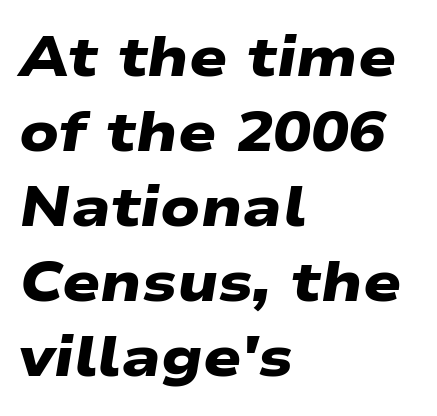
Q: Is the text bold? A: Yes.
Q: Is the typeface a serif or a sans-serif typeface? A: Sans-serif.
Q: Is the text underlined? A: No.
Q: How is the paragraph aligned? A: Left-aligned.
Q: Is the spacing between letters normal or unusually wide? A: Normal.
Q: Is the spacing between lines tight, normal or loose? A: Normal.
Q: Width (condensed, normal, or wide)? A: Wide.
Q: Stroke contrast? A: Low.
Q: x-height? A: Medium.
Q: Monospaced? A: No.
